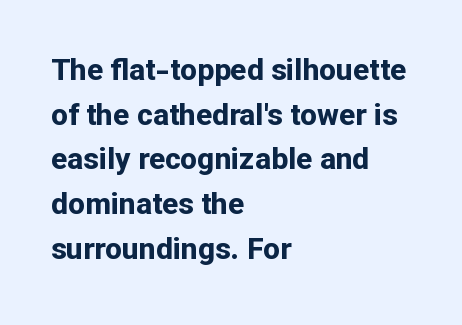
The image shows 30 px bold sans-serif type, upright; set left-aligned, normal line spacing (1.49x), normal letter spacing, not underlined; low stroke contrast and a medium x-height.
